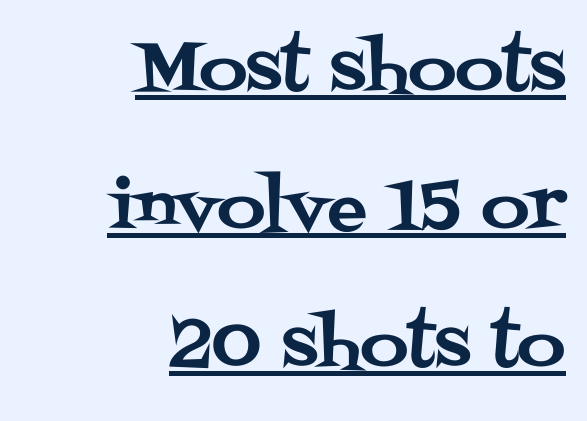
The image shows 66 px serif type, upright; set right-aligned, loose line spacing (2.09x), normal letter spacing, underlined; medium stroke contrast and a large x-height.
